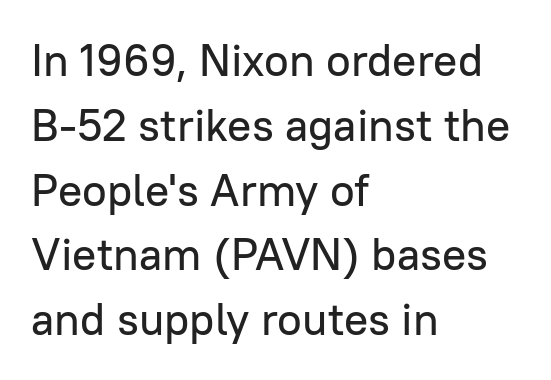
{"serif": "no", "italic": "no", "width": "normal", "stroke_contrast": "low", "x_height": "medium", "monospaced": "no", "underline": "no", "align": "left", "line_spacing": "normal", "line_spacing_ratio": 1.44, "letter_spacing": "normal", "letter_spacing_em": 0.0, "glyph_px": 45}
